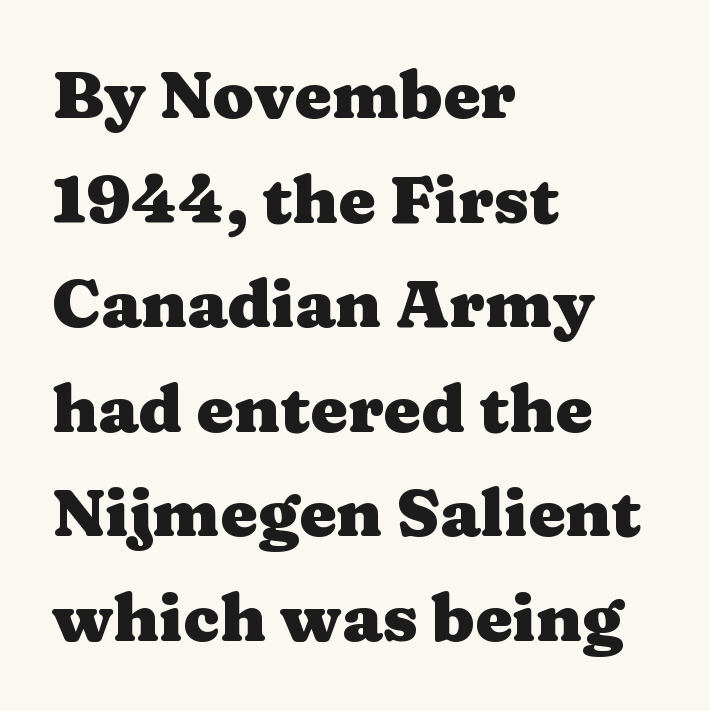
The letters advance in unequal steps, a hallmark of proportional type. I'd describe the lettering as bold — thick and assertive. The letters stand upright; this is a roman face. All the whitespace from short lines collects on the right.
